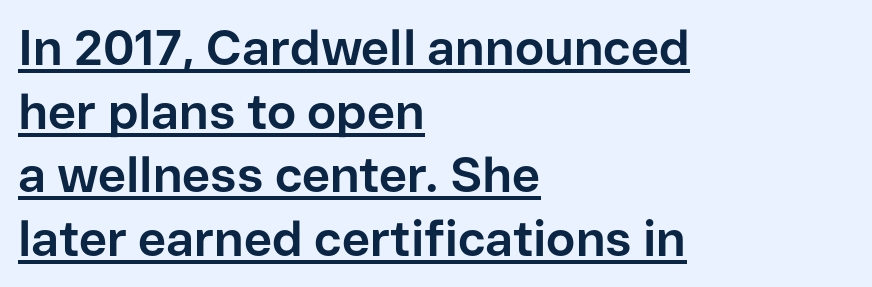
{"serif": "no", "italic": "no", "bold": "yes", "weight": "bold", "width": "normal", "stroke_contrast": "low", "x_height": "medium", "monospaced": "no", "underline": "yes", "align": "left", "line_spacing": "normal", "line_spacing_ratio": 1.3, "letter_spacing": "normal", "letter_spacing_em": 0.0, "glyph_px": 49}
